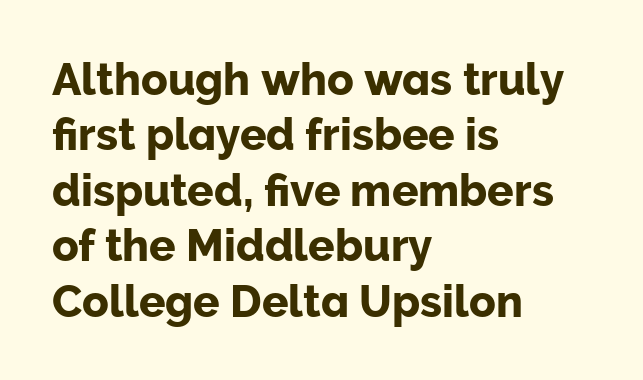
The image shows 44 px sans-serif type, upright; set left-aligned, normal line spacing (1.26x), normal letter spacing, not underlined; low stroke contrast and a medium x-height.
